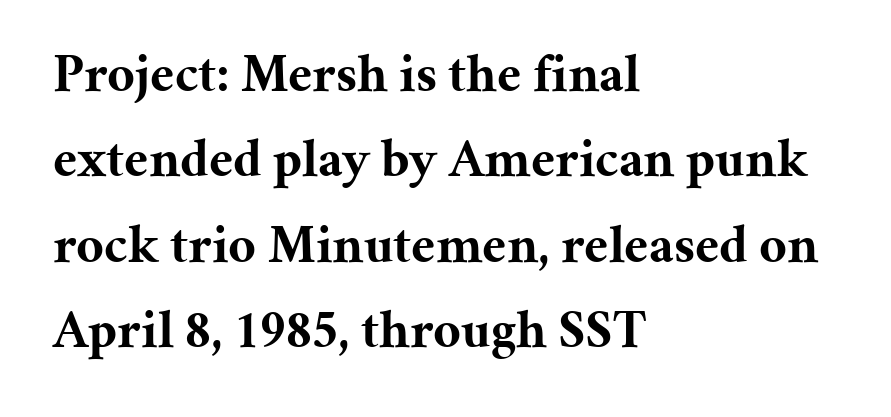
Q: Is the text bold? A: Yes.
Q: Is the text italic (slanted)? A: No, it is upright.
Q: Is the typeface a serif or a sans-serif typeface? A: Serif.
Q: Is the text underlined? A: No.
Q: How is the paragraph aligned? A: Left-aligned.
Q: Is the spacing between letters normal or unusually wide? A: Normal.
Q: Is the spacing between lines tight, normal or loose? A: Normal.
Q: Width (condensed, normal, or wide)? A: Normal.
Q: Stroke contrast? A: Medium.
Q: x-height? A: Medium.
Q: Monospaced? A: No.
